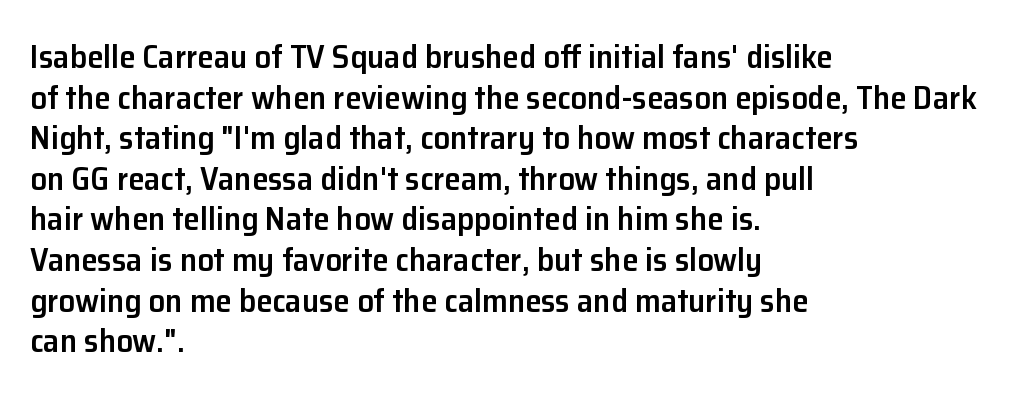
{"serif": "no", "italic": "no", "bold": "semi", "weight": "semibold", "width": "normal", "stroke_contrast": "low", "x_height": "medium", "monospaced": "no", "underline": "no", "align": "left", "line_spacing_ratio": 1.23, "letter_spacing": "normal", "letter_spacing_em": 0.0, "glyph_px": 33}
